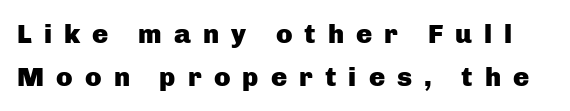
{"italic": "no", "bold": "yes", "underline": "no", "line_spacing": "normal", "line_spacing_ratio": 1.61, "letter_spacing": "wide", "letter_spacing_em": 0.45, "glyph_px": 27}
